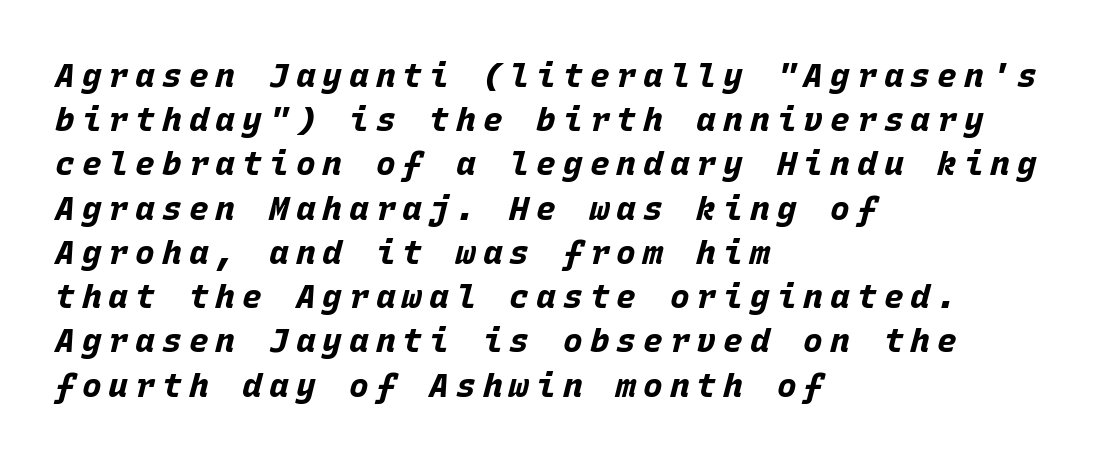
The image shows 33 px bold type, italic (leaning right), monospaced; set left-aligned, normal line spacing (1.34x), unusually wide letter spacing (+0.21 em), not underlined; low stroke contrast and a large x-height.
